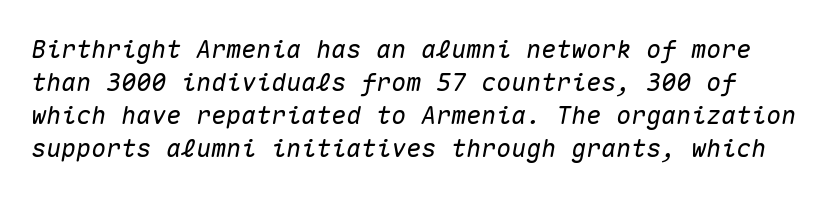
These lines were composed using italics. The space between consecutive lines is moderate. Underline: absent. There is no visible air inserted between adjacent glyphs.
